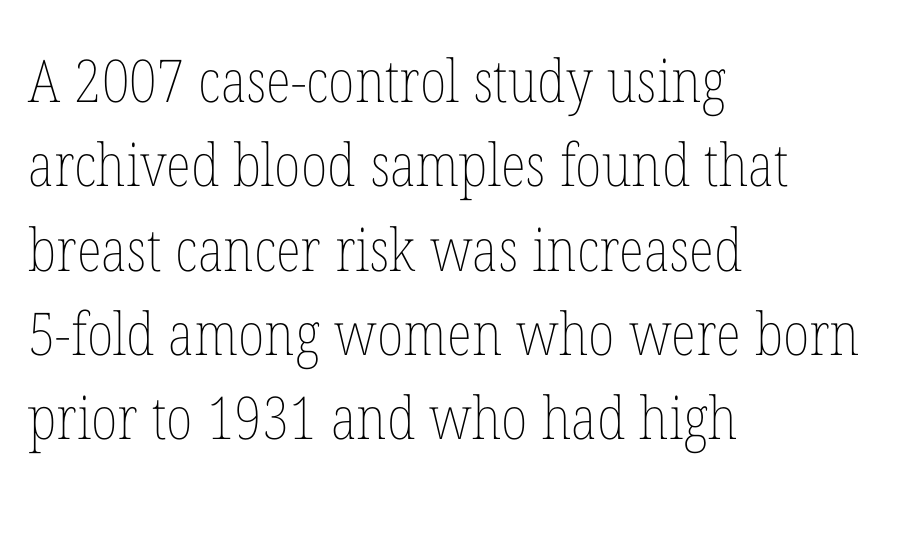
Q: Is the text bold? A: No.
Q: Is the text italic (slanted)? A: No, it is upright.
Q: Is the text underlined? A: No.
Q: How is the paragraph aligned? A: Left-aligned.
Q: Is the spacing between letters normal or unusually wide? A: Normal.
Q: Is the spacing between lines tight, normal or loose? A: Normal.
Q: Width (condensed, normal, or wide)? A: Condensed.
Q: Stroke contrast? A: Low.
Q: x-height? A: Medium.
Q: Monospaced? A: No.
